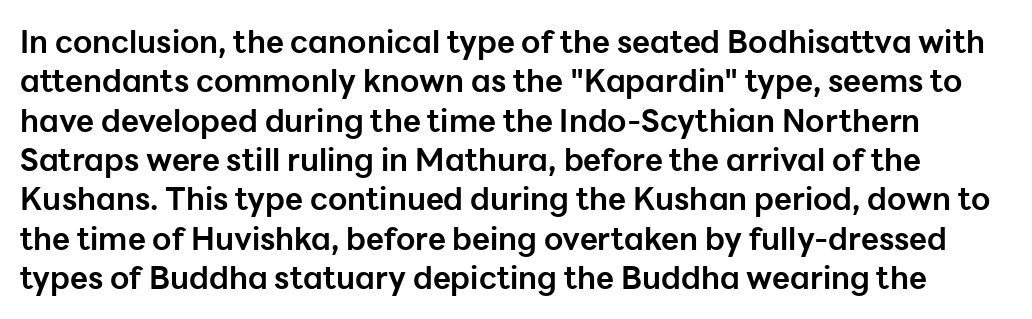
The image shows 31 px bold sans-serif type, upright; set normal line spacing (1.27x), normal letter spacing, not underlined; low stroke contrast and a medium x-height.
